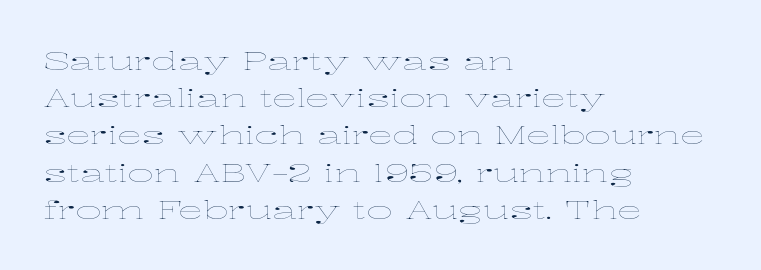
Each new line begins a customary step beneath the previous one. In CSS terms this would be text-align: left. Every character sits straight up, as roman type does. Inter-character spacing is left at the font's built-in metrics.
